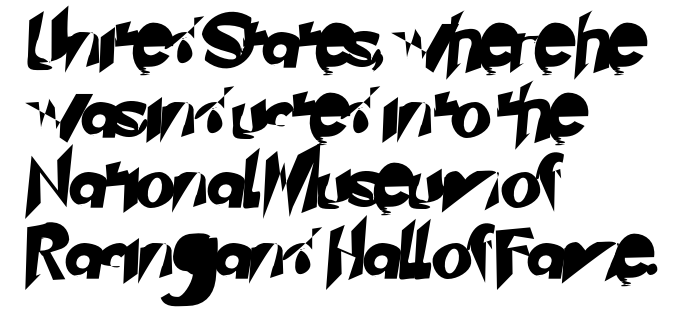
Q: Is the typeface a serif or a sans-serif typeface? A: Sans-serif.
Q: Is the text underlined? A: No.
Q: How is the paragraph aligned? A: Left-aligned.
Q: Is the spacing between letters normal or unusually wide? A: Normal.
Q: Is the spacing between lines tight, normal or loose? A: Normal.
Q: Width (condensed, normal, or wide)? A: Normal.
Q: Stroke contrast? A: Low.
Q: x-height? A: Small.
Q: Monospaced? A: No.
